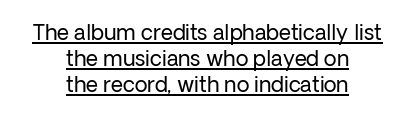
The image shows 21 px text type, upright; set centered, line spacing 1.24x, normal letter spacing, underlined.
